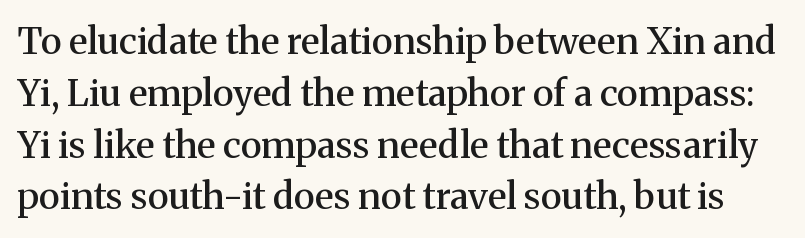
Q: Is the text bold? A: Semi-bold.
Q: Is the text italic (slanted)? A: No, it is upright.
Q: Is the typeface a serif or a sans-serif typeface? A: Serif.
Q: Is the text underlined? A: No.
Q: Is the spacing between letters normal or unusually wide? A: Normal.
Q: Is the spacing between lines tight, normal or loose? A: Normal.
Q: Width (condensed, normal, or wide)? A: Normal.
Q: Stroke contrast? A: Medium.
Q: x-height? A: Medium.
Q: Monospaced? A: No.
